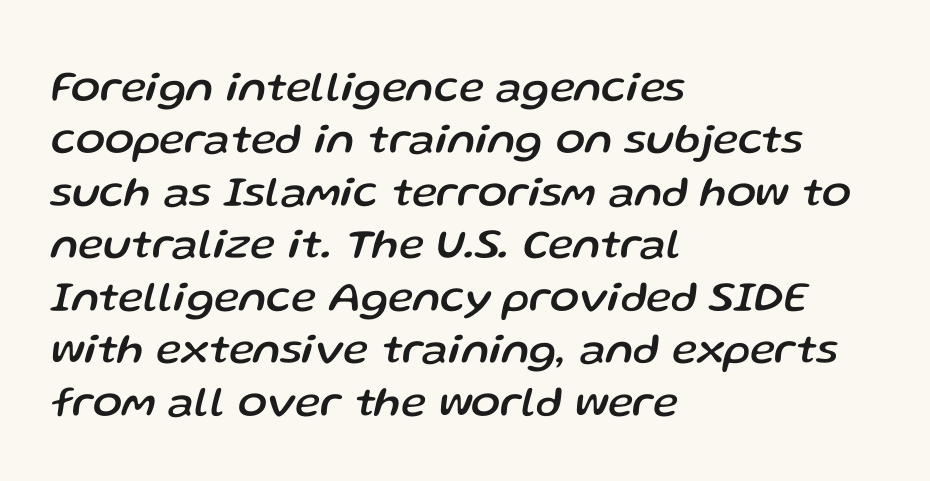
Q: Is the text italic (slanted)? A: Yes, it leans right by about 13 degrees.
Q: Is the text underlined? A: No.
Q: How is the paragraph aligned? A: Left-aligned.
Q: Is the spacing between letters normal or unusually wide? A: Normal.
Q: Width (condensed, normal, or wide)? A: Normal.
Q: Stroke contrast? A: Low.
Q: x-height? A: Medium.
Q: Monospaced? A: No.
